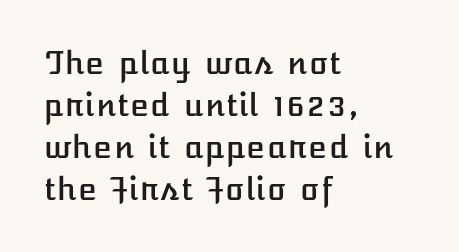
The ragged edge is on the right, which tells us the setting is flush left. The face used here is rendered with its standard letterfit. The words here are not underlined. Tall strokes in this sample are plumb rather than angled. The rows are spaced the way most documents space them.
